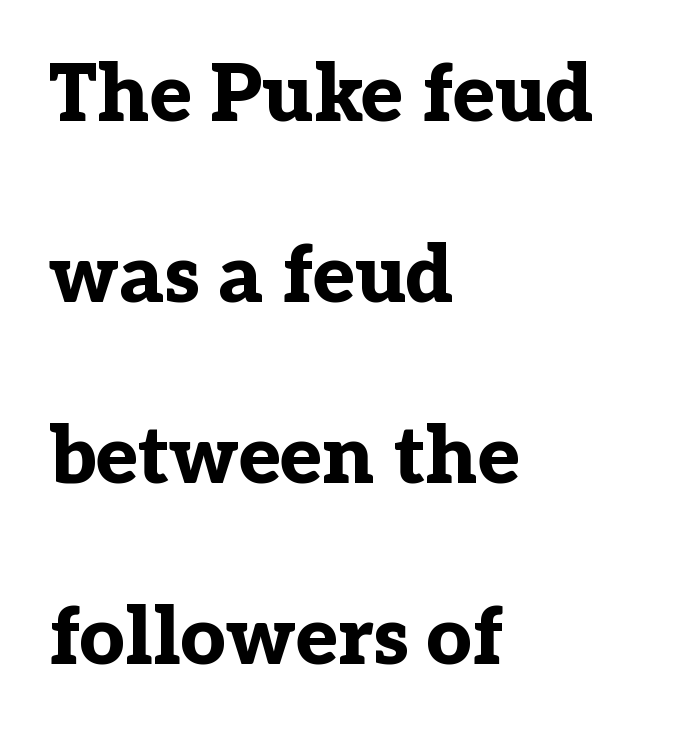
Do the characters align in a grid? No, the font is proportional. The line texture is even and compact thanks to regular tracking. Every row of glyphs begins at an identical x-position on the left. Pretty heavy lettering here — definitely bold. Widely set lines give the paragraph a tall, airy silhouette.
